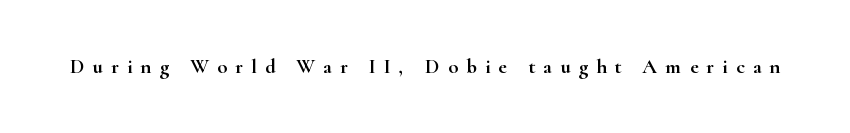
Q: Is the text italic (slanted)? A: No, it is upright.
Q: Is the text underlined? A: No.
Q: Is the spacing between letters normal or unusually wide? A: Unusually wide.
